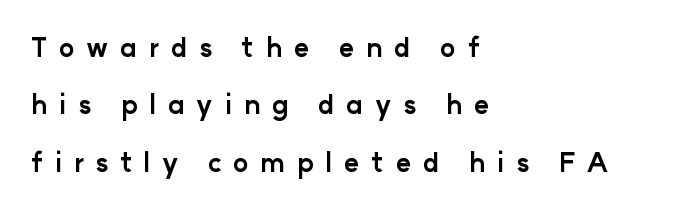
{"italic": "no", "bold": "yes", "underline": "no", "align": "left", "line_spacing": "loose", "line_spacing_ratio": 2.21, "letter_spacing": "wide", "letter_spacing_em": 0.45, "glyph_px": 26}
